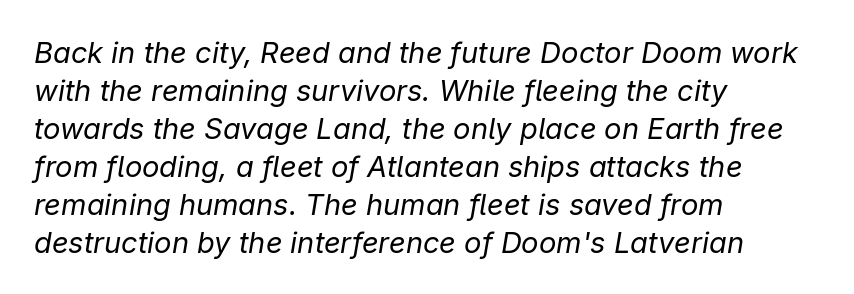
{"italic": "yes", "lean": "right", "slant_degrees": 9, "bold": "no", "weight": "regular", "width": "normal", "stroke_contrast": "low", "x_height": "medium", "monospaced": "no", "underline": "no", "align": "left", "line_spacing": "normal", "line_spacing_ratio": 1.31, "letter_spacing": "normal", "letter_spacing_em": 0.0, "glyph_px": 29}
